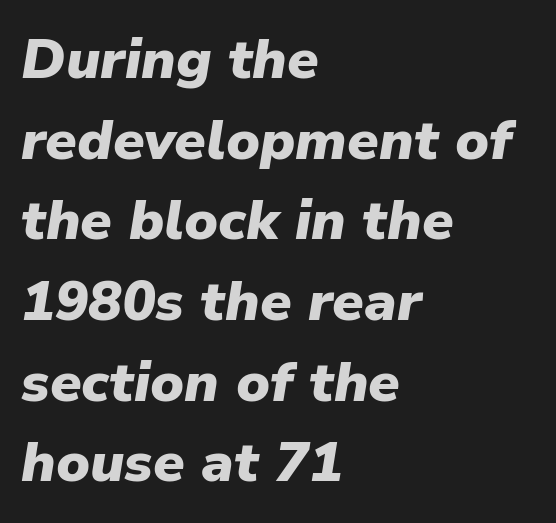
Q: Is the text bold? A: Yes.
Q: Is the text italic (slanted)? A: Yes, it leans right by about 9 degrees.
Q: Is the text underlined? A: No.
Q: How is the paragraph aligned? A: Left-aligned.
Q: Is the spacing between letters normal or unusually wide? A: Normal.
Q: Is the spacing between lines tight, normal or loose? A: Normal.
Q: Width (condensed, normal, or wide)? A: Normal.
Q: Stroke contrast? A: Low.
Q: x-height? A: Medium.
Q: Monospaced? A: No.
